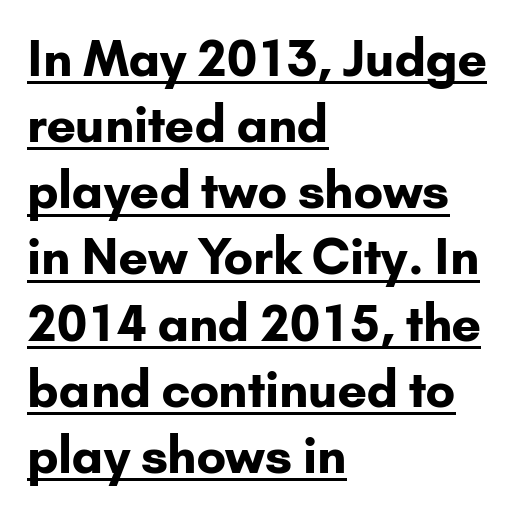
The image shows 49 px bold sans-serif type, upright; set left-aligned, normal line spacing (1.35x), normal letter spacing, underlined; low stroke contrast and a small x-height.
